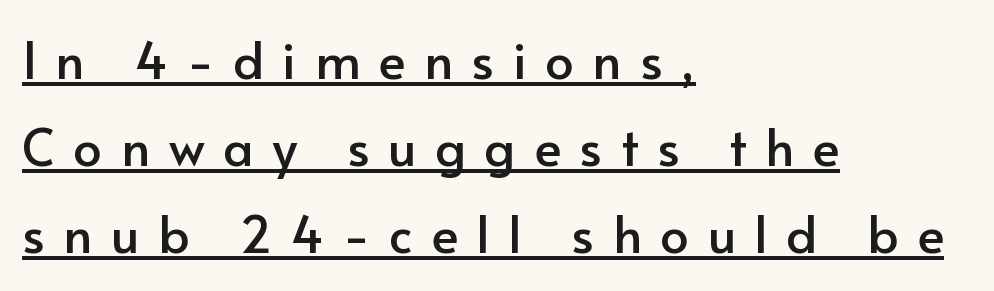
The image shows 51 px sans-serif type, upright; set left-aligned, line spacing 1.71x, unusually wide letter spacing (+0.36 em), underlined; low stroke contrast and a small x-height.
